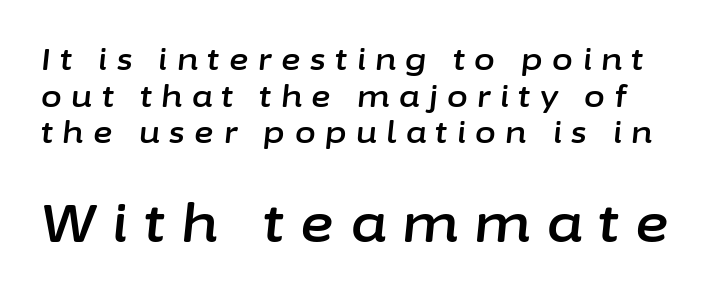
Q: Is the text italic (slanted)? A: Yes, it leans right by about 6 degrees.
Q: Is the text underlined? A: No.
Q: Is the spacing between letters normal or unusually wide? A: Unusually wide.
Q: Which block of text is set in a larger size, the first (top) or the second (bottom)? A: The second (bottom) one.
Q: Width (condensed, normal, or wide)? A: Normal.
Q: Stroke contrast? A: Low.
Q: x-height? A: Medium.
Q: Monospaced? A: No.
